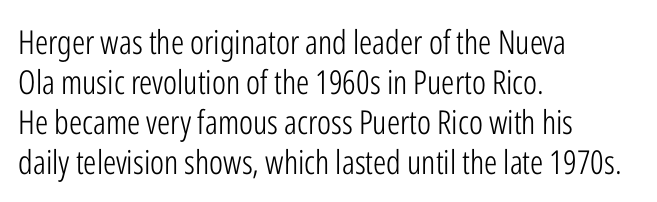
The image shows 33 px light, condensed sans-serif type, upright; set left-aligned, line spacing 1.21x, normal letter spacing, not underlined; low stroke contrast and a medium x-height.
